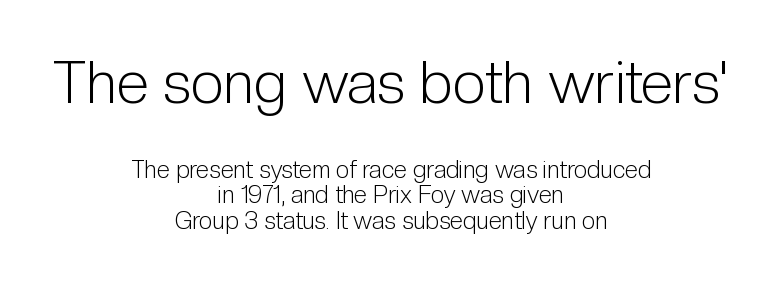
You could call the tracking neutral — neither tight nor loose. A sans-serif font was chosen for this passage. In terms of posture, this sample is upright. These lines are centered, leaving both edges ragged. These lines are rendered in a variable-pitch font.
